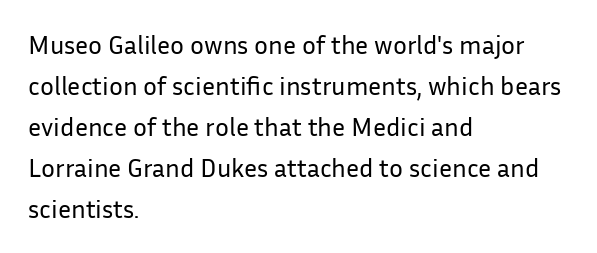
Q: Is the text bold? A: No.
Q: Is the text italic (slanted)? A: No, it is upright.
Q: Is the text underlined? A: No.
Q: How is the paragraph aligned? A: Left-aligned.
Q: Is the spacing between letters normal or unusually wide? A: Normal.
Q: Is the spacing between lines tight, normal or loose? A: Normal.
